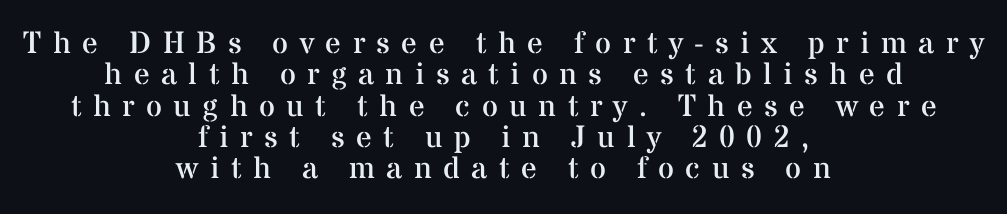
The image shows 31 px regular-weight serif type, upright; set centered, tight line spacing (1.01x), unusually wide letter spacing (+0.37 em), not underlined; medium stroke contrast and a medium x-height.
